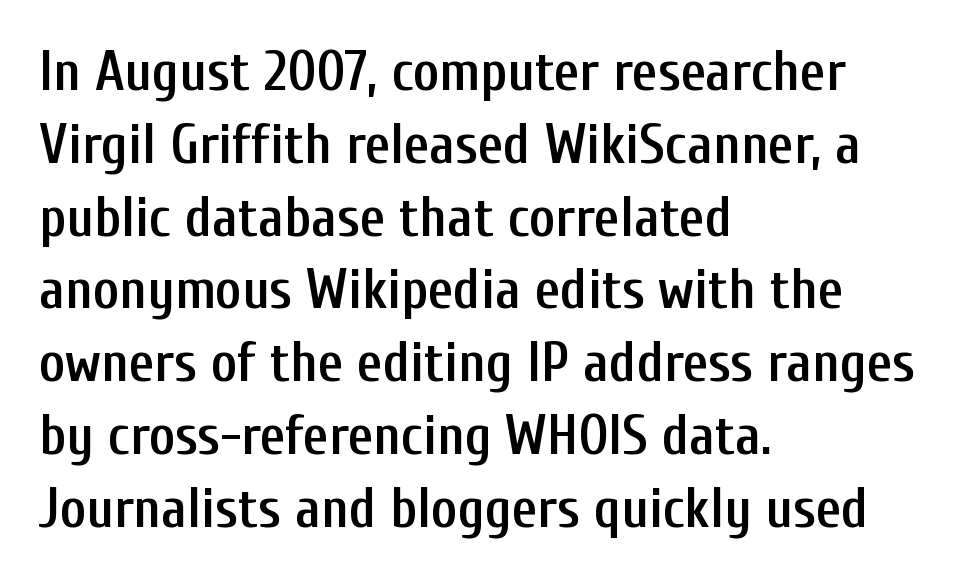
The image shows 56 px semibold, condensed sans-serif type, upright; set left-aligned, normal line spacing (1.3x), normal letter spacing, not underlined; low stroke contrast and a medium x-height.
